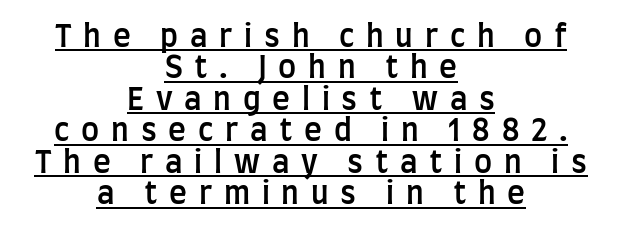
Q: Is the text bold? A: Semi-bold.
Q: Is the text italic (slanted)? A: No, it is upright.
Q: Is the typeface a serif or a sans-serif typeface? A: Sans-serif.
Q: Is the text underlined? A: Yes.
Q: How is the paragraph aligned? A: Centered.
Q: Is the spacing between letters normal or unusually wide? A: Unusually wide.
Q: Is the spacing between lines tight, normal or loose? A: Tight.
Q: Width (condensed, normal, or wide)? A: Condensed.
Q: Stroke contrast? A: Low.
Q: x-height? A: Large.
Q: Monospaced? A: No.
